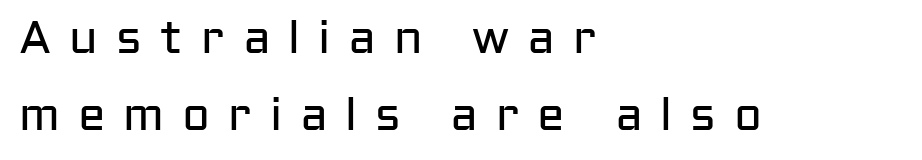
Q: Is the text bold? A: No.
Q: Is the text italic (slanted)? A: No, it is upright.
Q: Is the typeface a serif or a sans-serif typeface? A: Sans-serif.
Q: Is the text underlined? A: No.
Q: How is the paragraph aligned? A: Left-aligned.
Q: Is the spacing between letters normal or unusually wide? A: Unusually wide.
Q: Is the spacing between lines tight, normal or loose? A: Normal.
Q: Width (condensed, normal, or wide)? A: Normal.
Q: Stroke contrast? A: Low.
Q: x-height? A: Medium.
Q: Monospaced? A: No.
